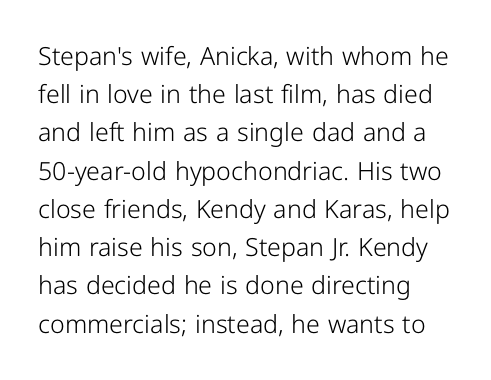
The glyphs are unaccompanied by any horizontal stroke below them. Posture: vertical. These lines keep a tight, regular rhythm from letter to letter. Interline gaps are of average width in this sample. The paragraph shown leans on its left margin.
